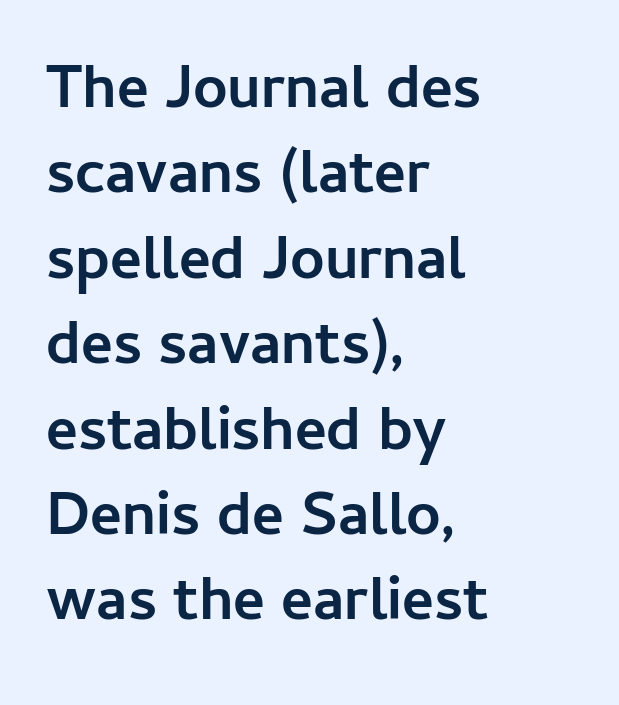
The image shows 61 px semibold sans-serif type, upright; set left-aligned, normal line spacing (1.4x), normal letter spacing, not underlined; low stroke contrast and a medium x-height.
